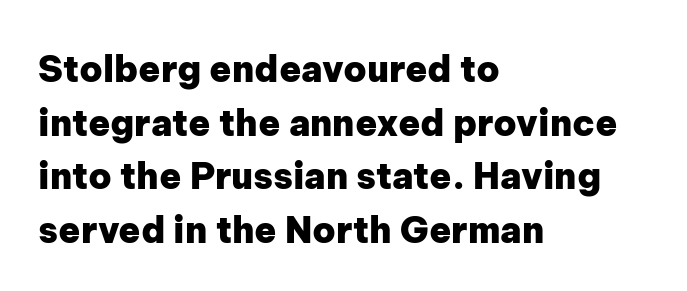
{"serif": "no", "italic": "no", "bold": "yes", "weight": "heavy", "width": "normal", "stroke_contrast": "low", "x_height": "medium", "monospaced": "no", "underline": "no", "align": "left", "line_spacing": "normal", "line_spacing_ratio": 1.49, "letter_spacing": "normal", "letter_spacing_em": 0.0, "glyph_px": 36}
